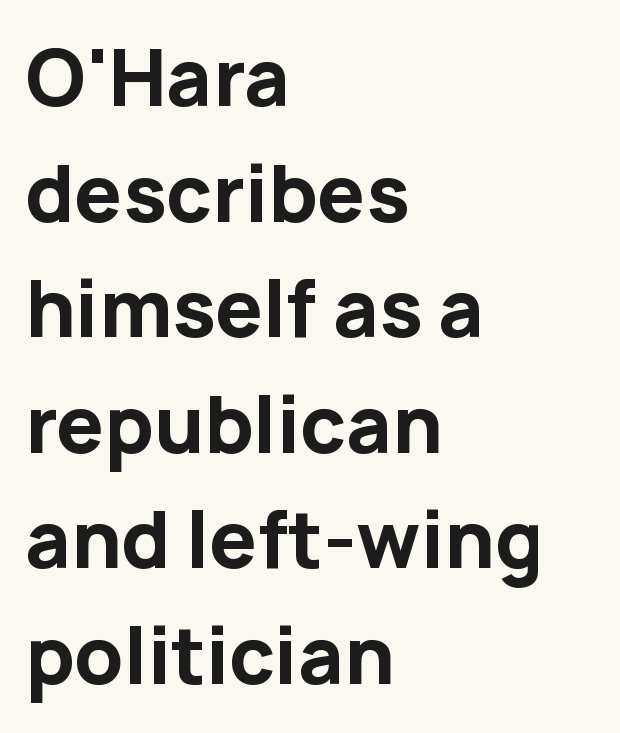
No word sits above an underline. The tracking reads as untouched default to a designer's eye. Left-aligned paragraph, ragged on the right. A typesetter would call this proportional, since set widths differ per character. Weight check: bold — yes, fully.
